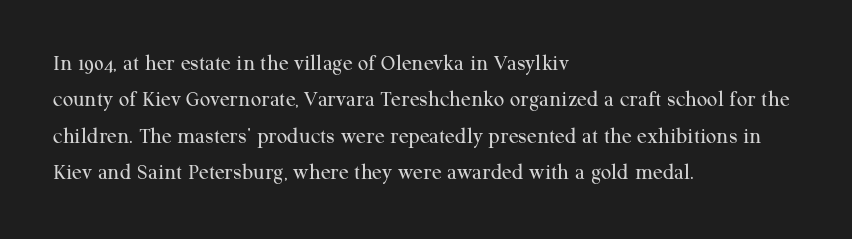
Compared with typical paragraphs, the rows here are spaced about the same. The letterforms sit at book weight or below. Ascenders rise straight up at ninety degrees. The lines are quadded left. Check the space under the baseline: it is left empty. Tracking value appears to be zero — textbook default spacing.
